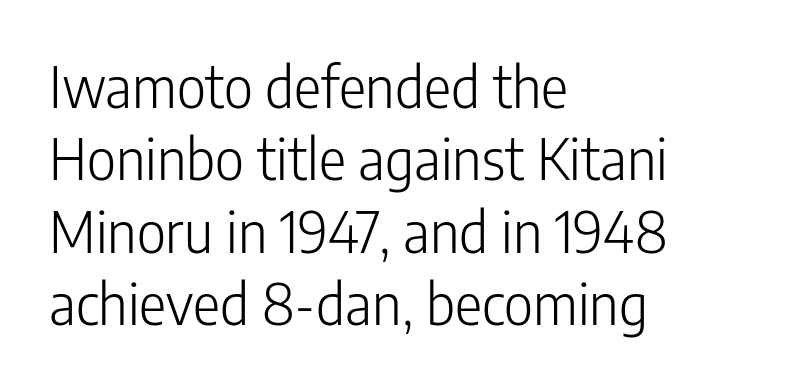
Q: Is the text bold? A: No.
Q: Is the text italic (slanted)? A: No, it is upright.
Q: Is the typeface a serif or a sans-serif typeface? A: Sans-serif.
Q: Is the text underlined? A: No.
Q: How is the paragraph aligned? A: Left-aligned.
Q: Is the spacing between letters normal or unusually wide? A: Normal.
Q: Is the spacing between lines tight, normal or loose? A: Normal.
Q: Width (condensed, normal, or wide)? A: Condensed.
Q: Stroke contrast? A: Low.
Q: x-height? A: Medium.
Q: Monospaced? A: No.
